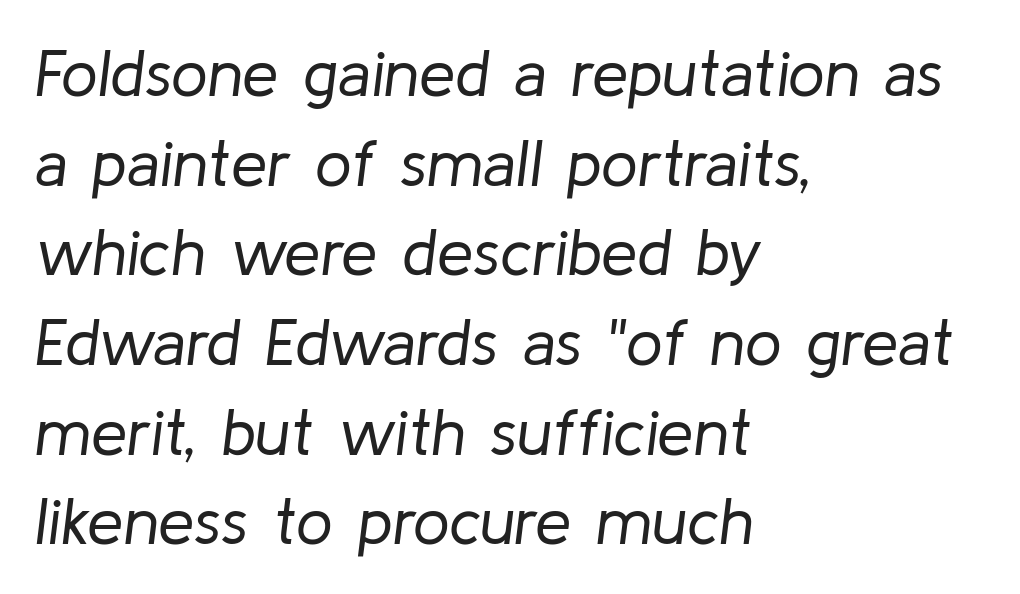
{"italic": "yes", "lean": "right", "slant_degrees": 8, "bold": "no", "weight": "regular", "width": "normal", "stroke_contrast": "low", "x_height": "medium", "monospaced": "no", "underline": "no", "align": "left", "line_spacing": "normal", "line_spacing_ratio": 1.38, "letter_spacing": "normal", "letter_spacing_em": 0.0, "glyph_px": 65}
